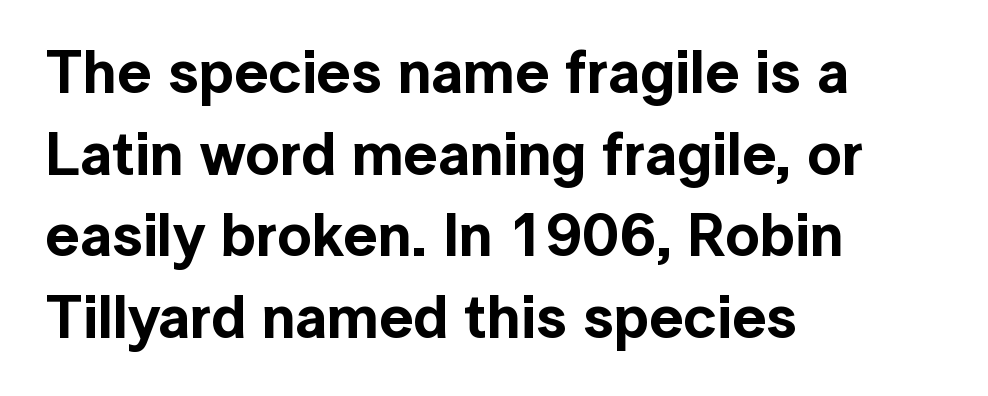
The image shows 60 px sans-serif type, upright; set left-aligned, normal line spacing (1.36x), normal letter spacing, not underlined; a medium x-height.
